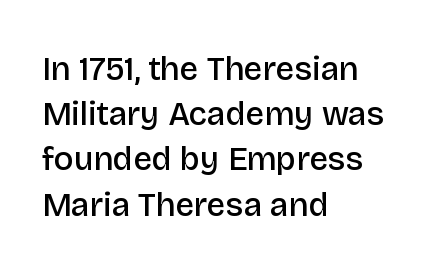
Q: Is the text bold? A: Semi-bold.
Q: Is the text italic (slanted)? A: No, it is upright.
Q: Is the typeface a serif or a sans-serif typeface? A: Sans-serif.
Q: Is the text underlined? A: No.
Q: How is the paragraph aligned? A: Left-aligned.
Q: Is the spacing between letters normal or unusually wide? A: Normal.
Q: Is the spacing between lines tight, normal or loose? A: Normal.
Q: Width (condensed, normal, or wide)? A: Normal.
Q: Stroke contrast? A: Low.
Q: x-height? A: Large.
Q: Monospaced? A: No.
